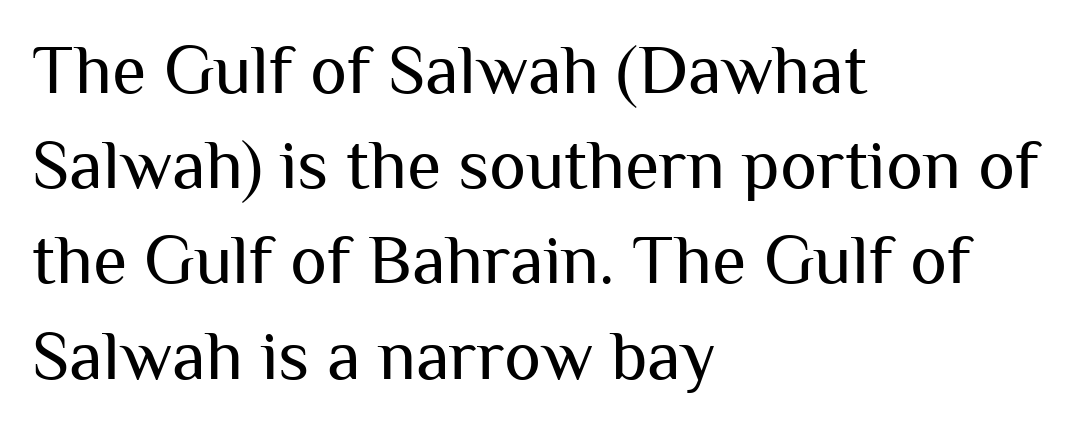
The image shows 70 px regular-weight sans-serif type, upright; set left-aligned, normal line spacing (1.36x), normal letter spacing, not underlined; medium stroke contrast and a medium x-height.
